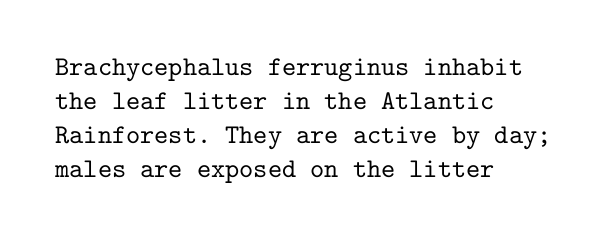
{"italic": "no", "underline": "no", "align": "left", "line_spacing": "normal", "line_spacing_ratio": 1.26, "letter_spacing": "normal", "letter_spacing_em": 0.0, "glyph_px": 27}
